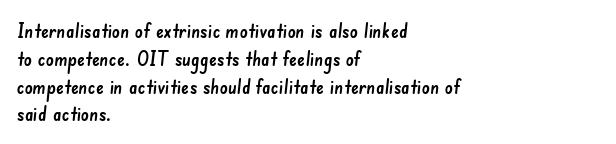
{"underline": "no", "align": "left", "line_spacing": "normal", "line_spacing_ratio": 1.39, "letter_spacing": "normal", "letter_spacing_em": 0.0, "glyph_px": 20}
